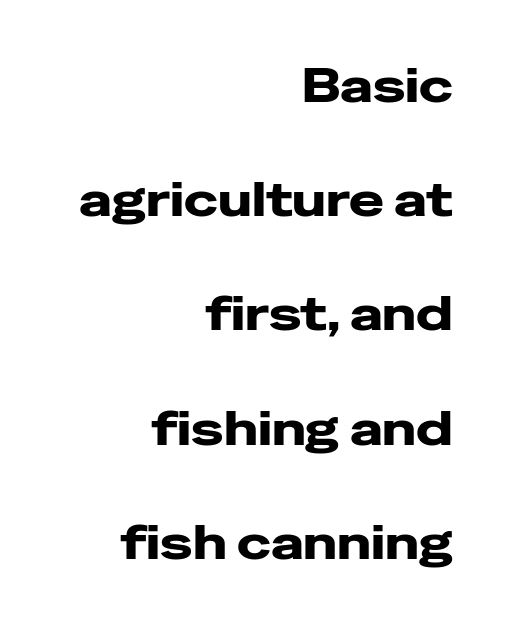
Nobody touched the tracking dial on this one. A clean baseline with only descenders dipping below it. Each letter keeps its own natural width here, so spacing adapts to shape. Every row of glyphs terminates at an identical x-position on the right. Notice the wide empty band between every row — that's loose leading. Posture: straight, roman, zero tilt.
